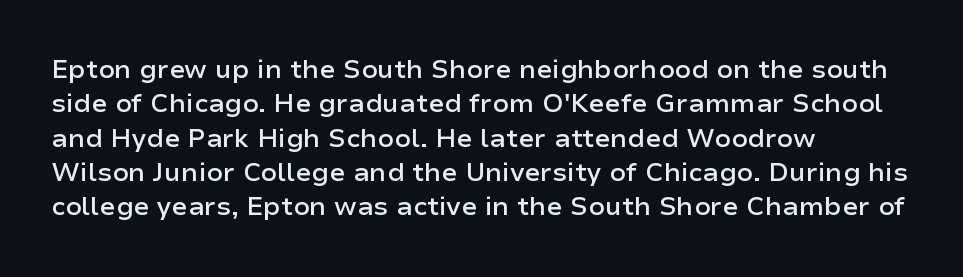
The image shows 26 px text type, upright; set left-aligned, normal line spacing (1.32x), normal letter spacing, not underlined.
